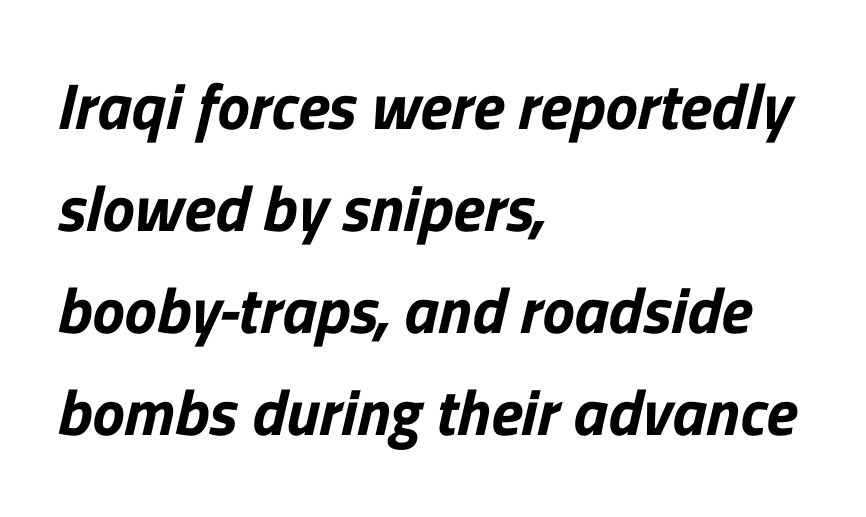
{"serif": "no", "width": "normal", "stroke_contrast": "low", "x_height": "medium", "monospaced": "no", "underline": "no", "align": "left", "line_spacing": "normal", "line_spacing_ratio": 1.57, "letter_spacing": "normal", "letter_spacing_em": 0.0, "glyph_px": 65}
